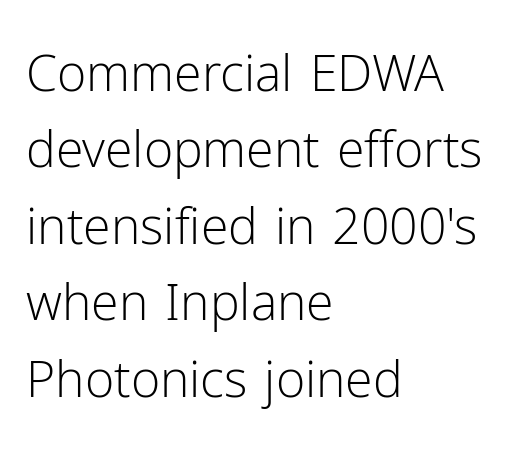
{"serif": "no", "italic": "no", "bold": "no", "weight": "light", "width": "normal", "stroke_contrast": "low", "x_height": "medium", "monospaced": "no", "underline": "no", "align": "left", "line_spacing": "normal", "line_spacing_ratio": 1.53, "letter_spacing": "normal", "letter_spacing_em": 0.0, "glyph_px": 50}
